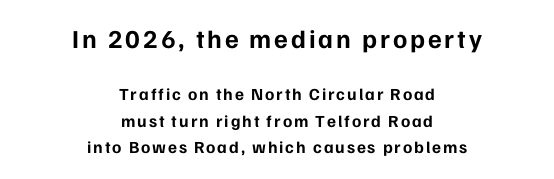
Q: Is the text bold? A: Yes.
Q: Is the text italic (slanted)? A: No, it is upright.
Q: Is the text underlined? A: No.
Q: How is the paragraph aligned? A: Centered.
Q: Is the spacing between lines tight, normal or loose? A: Normal.
Q: Which block of text is set in a larger size, the first (top) or the second (bottom)? A: The first (top) one.
